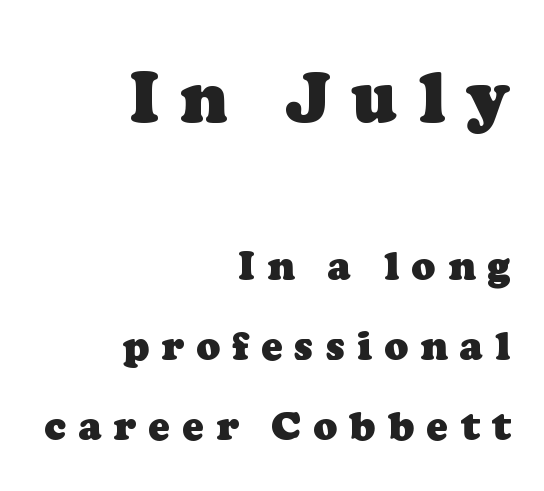
{"serif": "yes", "bold": "yes", "weight": "heavy", "width": "normal", "stroke_contrast": "low", "x_height": "medium", "monospaced": "no", "underline": "no", "align": "right", "line_spacing": "loose", "line_spacing_ratio": 2.0, "letter_spacing": "wide", "letter_spacing_em": 0.3, "larger_block": "first", "size_ratio": 1.75, "glyph_px": 70}
